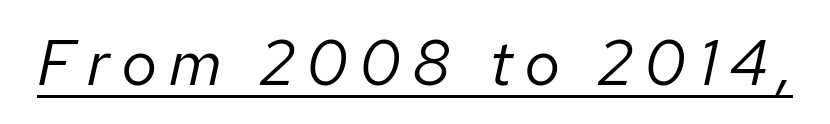
{"italic": "yes", "lean": "right", "slant_degrees": 12, "bold": "no", "weight": "regular", "width": "normal", "stroke_contrast": "low", "x_height": "medium", "monospaced": "no", "underline": "yes", "glyph_px": 64}
